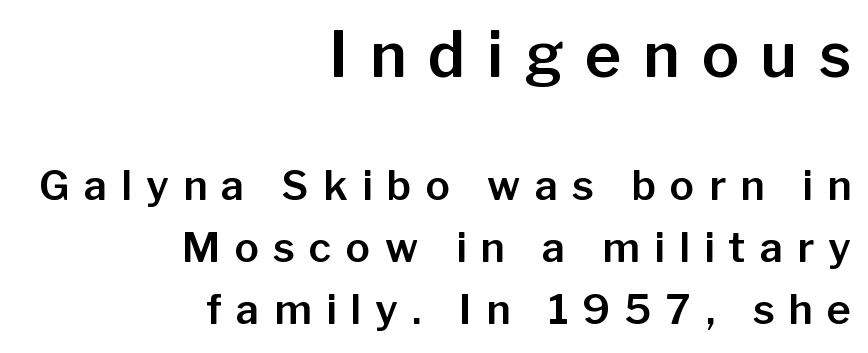
Q: Is the text italic (slanted)? A: No, it is upright.
Q: Is the typeface a serif or a sans-serif typeface? A: Sans-serif.
Q: Is the text underlined? A: No.
Q: How is the paragraph aligned? A: Right-aligned.
Q: Is the spacing between letters normal or unusually wide? A: Unusually wide.
Q: Is the spacing between lines tight, normal or loose? A: Normal.
Q: Which block of text is set in a larger size, the first (top) or the second (bottom)? A: The first (top) one.
Q: Width (condensed, normal, or wide)? A: Normal.
Q: Stroke contrast? A: Low.
Q: x-height? A: Medium.
Q: Monospaced? A: No.
